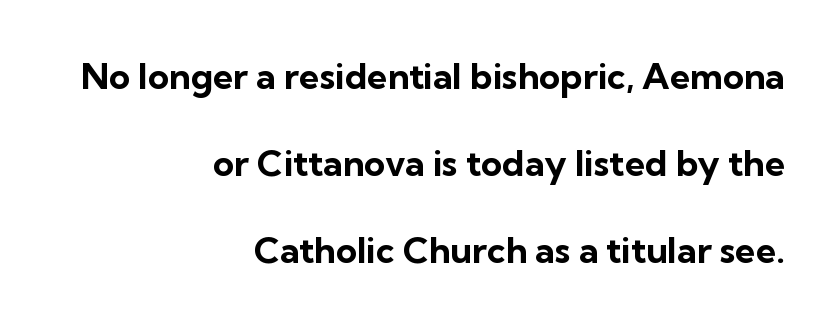
The image shows 36 px bold sans-serif type, upright; set right-aligned, loose line spacing (2.41x), normal letter spacing, not underlined; low stroke contrast and a medium x-height.
